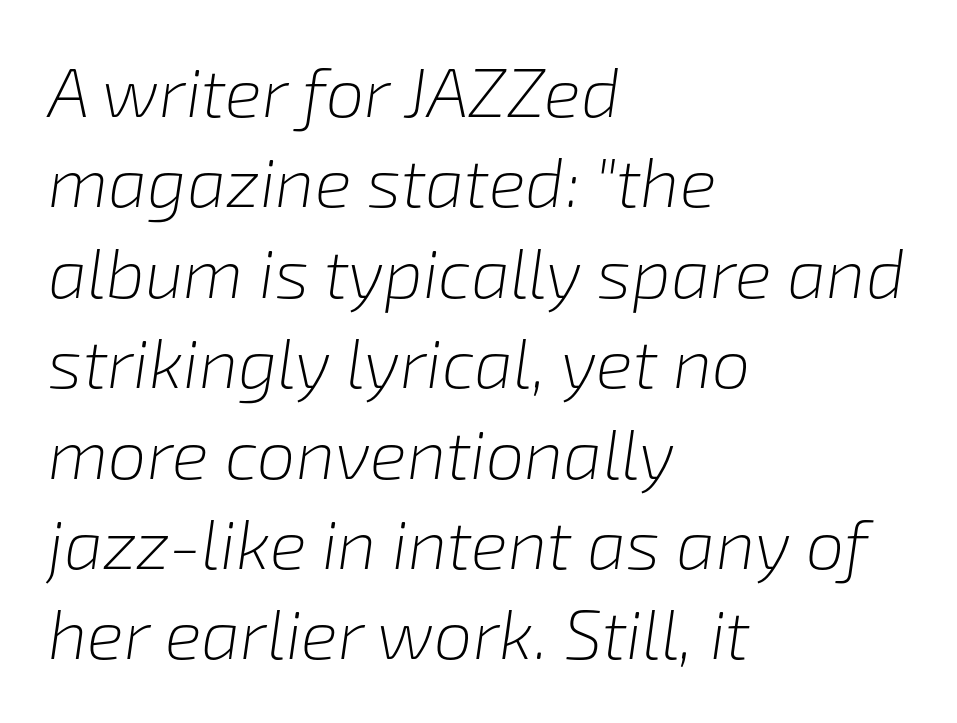
The image shows 69 px light type, italic (leaning right); set left-aligned, normal line spacing (1.31x), normal letter spacing, not underlined; low stroke contrast and a medium x-height.
